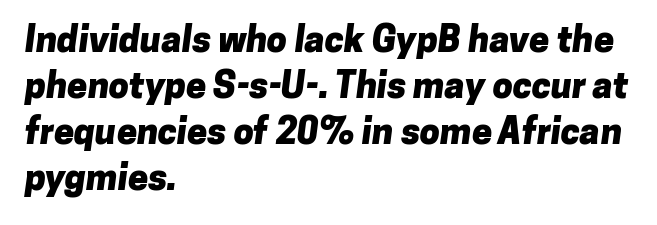
The image shows 36 px heavy sans-serif type; set left-aligned, normal line spacing (1.28x), normal letter spacing, not underlined; low stroke contrast and a medium x-height.
